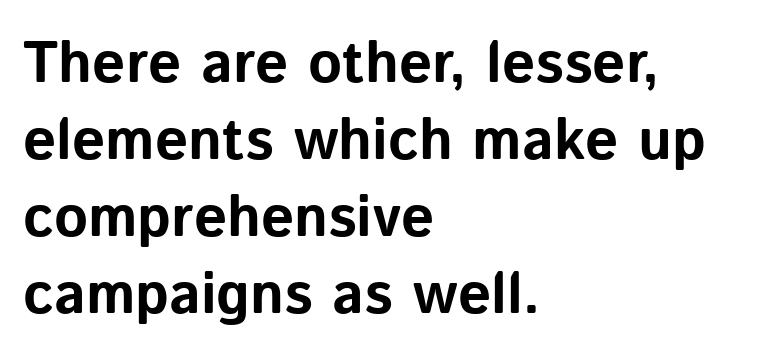
{"serif": "no", "italic": "no", "bold": "yes", "weight": "bold", "width": "normal", "stroke_contrast": "low", "x_height": "medium", "monospaced": "no", "underline": "no", "align": "left", "line_spacing": "normal", "line_spacing_ratio": 1.33, "letter_spacing": "normal", "letter_spacing_em": 0.0, "glyph_px": 58}
